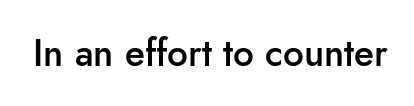
{"serif": "no", "italic": "no", "bold": "semi", "weight": "semibold", "width": "normal", "stroke_contrast": "low", "x_height": "small", "monospaced": "no", "underline": "no", "letter_spacing": "normal", "letter_spacing_em": 0.0, "glyph_px": 37}
